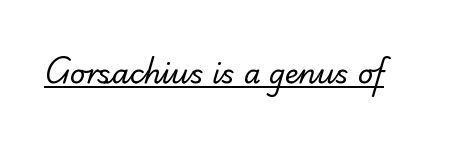
The image shows 27 px text type; set normal letter spacing, underlined.
